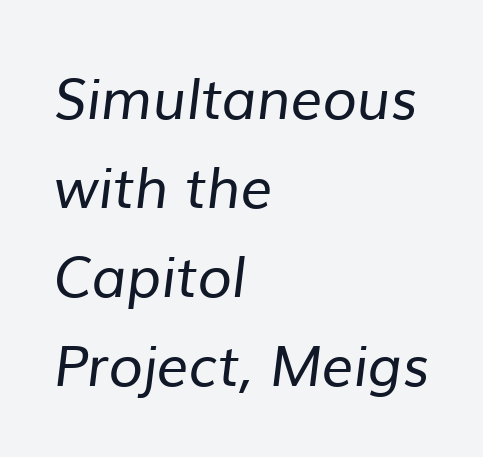
Q: Is the text bold? A: No.
Q: Is the typeface a serif or a sans-serif typeface? A: Sans-serif.
Q: Is the text underlined? A: No.
Q: How is the paragraph aligned? A: Left-aligned.
Q: Is the spacing between letters normal or unusually wide? A: Normal.
Q: Is the spacing between lines tight, normal or loose? A: Normal.
Q: Width (condensed, normal, or wide)? A: Normal.
Q: Stroke contrast? A: Low.
Q: x-height? A: Medium.
Q: Monospaced? A: No.
